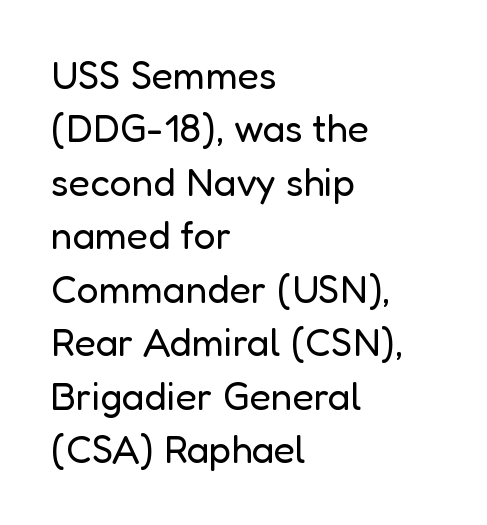
{"serif": "no", "italic": "no", "bold": "no", "weight": "regular", "width": "normal", "stroke_contrast": "low", "x_height": "medium", "monospaced": "no", "underline": "no", "align": "left", "line_spacing": "normal", "line_spacing_ratio": 1.37, "letter_spacing": "normal", "letter_spacing_em": 0.0, "glyph_px": 39}
